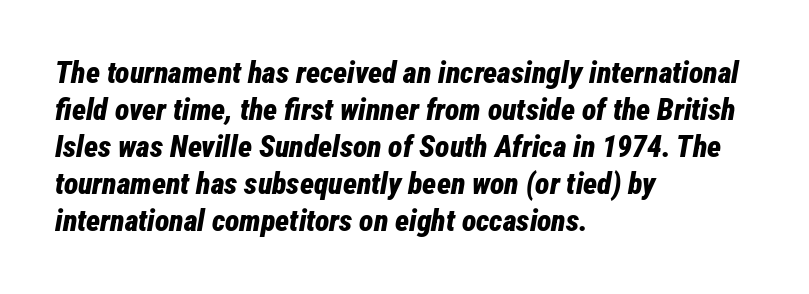
Q: Is the text bold? A: Yes.
Q: Is the text italic (slanted)? A: Yes, it leans right by about 12 degrees.
Q: Is the text underlined? A: No.
Q: How is the paragraph aligned? A: Left-aligned.
Q: Is the spacing between letters normal or unusually wide? A: Normal.
Q: Width (condensed, normal, or wide)? A: Condensed.
Q: Stroke contrast? A: Low.
Q: x-height? A: Medium.
Q: Monospaced? A: No.
